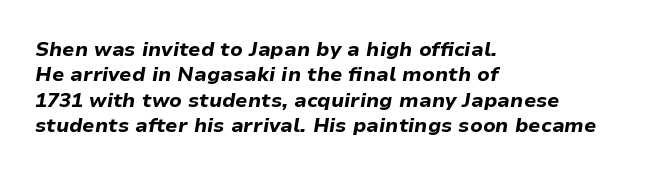
{"italic": "yes", "lean": "right", "slant_degrees": 9, "bold": "yes", "underline": "no", "align": "left", "line_spacing": "normal", "line_spacing_ratio": 1.27, "letter_spacing": "normal", "letter_spacing_em": 0.0, "glyph_px": 20}
